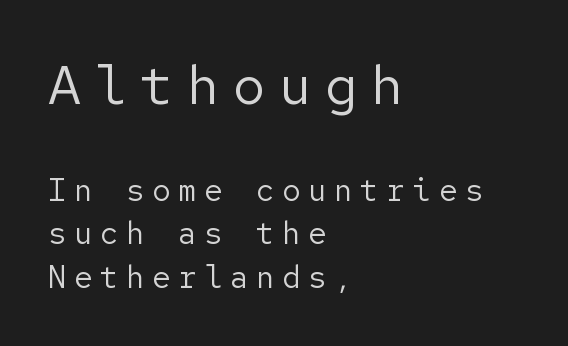
{"serif": "no", "italic": "no", "bold": "no", "weight": "regular", "width": "normal", "stroke_contrast": "low", "x_height": "medium", "underline": "no", "align": "left", "line_spacing": "normal", "line_spacing_ratio": 1.4, "letter_spacing": "wide", "letter_spacing_em": 0.24, "larger_block": "first", "size_ratio": 1.77, "glyph_px": 55}
